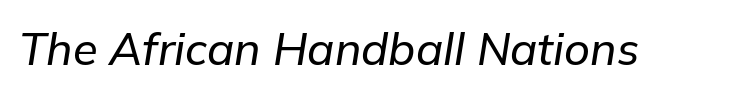
Standard letterfit; no display-style spreading of the glyphs. The letters are slanted; this is an italic face. A typesetter would call this proportional, since set widths differ per character. The passage shown is not underscored anywhere.
